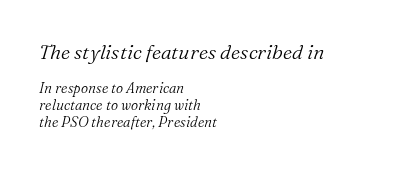
Q: Is the text bold? A: No.
Q: Is the text italic (slanted)? A: Yes, it leans right by about 16 degrees.
Q: Is the text underlined? A: No.
Q: How is the paragraph aligned? A: Left-aligned.
Q: Is the spacing between letters normal or unusually wide? A: Normal.
Q: Which block of text is set in a larger size, the first (top) or the second (bottom)? A: The first (top) one.
